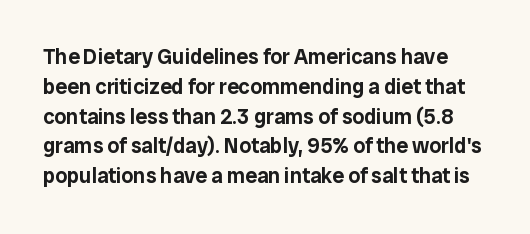
{"italic": "no", "underline": "no", "line_spacing": "normal", "line_spacing_ratio": 1.42, "letter_spacing": "normal", "letter_spacing_em": 0.0, "glyph_px": 21}
